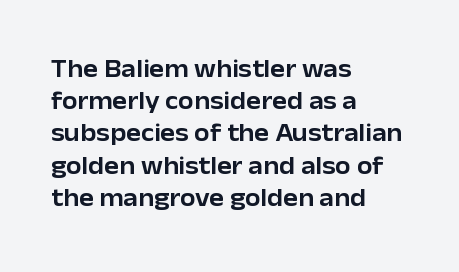
The image shows 25 px text type, upright; set left-aligned, normal line spacing (1.29x), normal letter spacing, not underlined.
